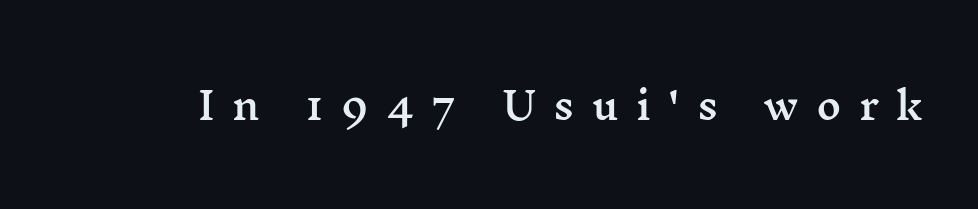
The image shows 38 px wide serif type, upright; set unusually wide letter spacing (+0.46 em), not underlined; medium stroke contrast and a medium x-height.
